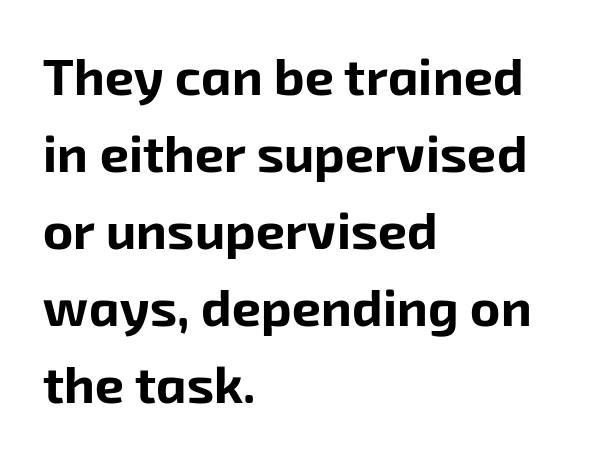
Nobody drew a line under any word here. These lines sit exactly where default settings would place them. The compositor pushed each line to the left boundary. To sum up the face: it is a sans, with no serifs. In terms of weight, the rendering is a true, heavy bold. You could not count columns in this text — the font is proportionally spaced.
